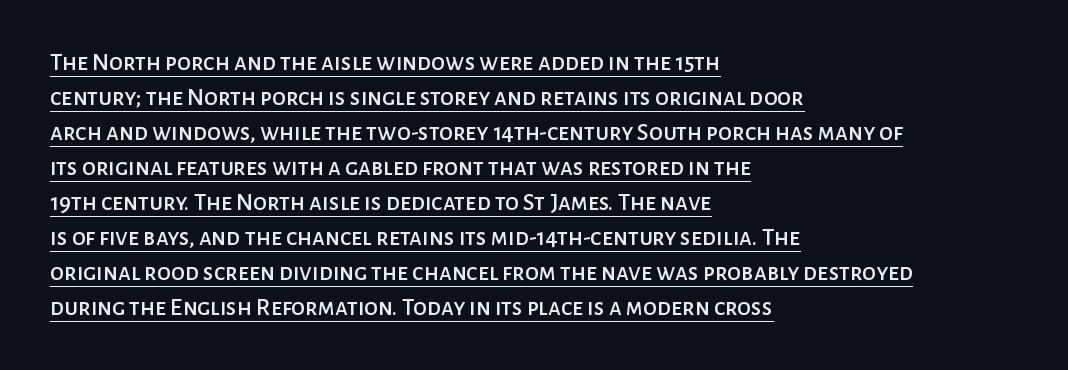
Q: Is the text italic (slanted)? A: No, it is upright.
Q: Is the text underlined? A: Yes.
Q: How is the paragraph aligned? A: Left-aligned.
Q: Is the spacing between letters normal or unusually wide? A: Normal.
Q: Is the spacing between lines tight, normal or loose? A: Normal.
